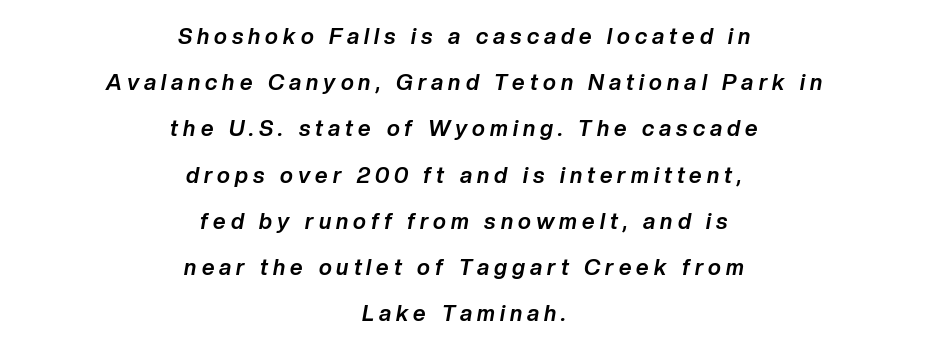
{"italic": "yes", "lean": "right", "slant_degrees": 10, "bold": "yes", "underline": "no", "align": "center", "line_spacing": "loose", "line_spacing_ratio": 2.1, "letter_spacing": "wide", "letter_spacing_em": 0.23, "glyph_px": 22}
